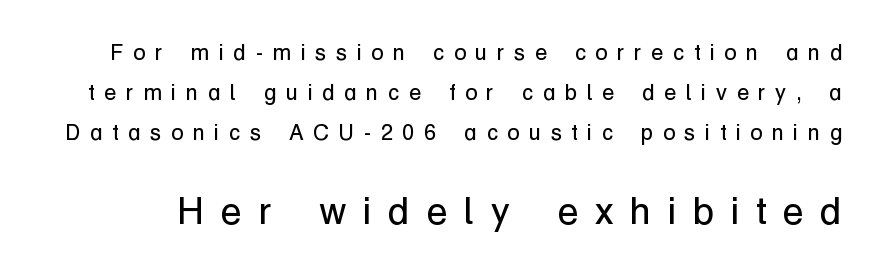
{"serif": "no", "italic": "no", "bold": "no", "weight": "regular", "width": "normal", "stroke_contrast": "low", "x_height": "medium", "monospaced": "no", "underline": "no", "line_spacing_ratio": 1.81, "letter_spacing": "wide", "letter_spacing_em": 0.44, "larger_block": "second", "size_ratio": 1.73, "glyph_px": 38}
